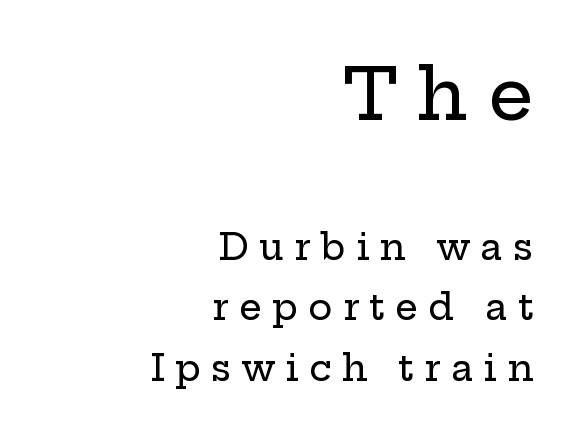
{"serif": "yes", "italic": "no", "width": "wide", "stroke_contrast": "low", "x_height": "medium", "monospaced": "no", "underline": "no", "align": "right", "line_spacing": "normal", "line_spacing_ratio": 1.67, "letter_spacing": "wide", "letter_spacing_em": 0.28, "larger_block": "first", "size_ratio": 1.97, "glyph_px": 71}
